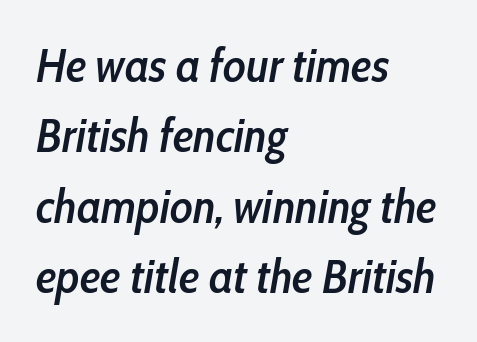
The line-height multiplier appears to be the usual default. Letter spacing: default. The setting favours the left margin, as ordinary paragraphs usually do. Notice how the stems are inclined rather than vertical — that's the hallmark of italics.
